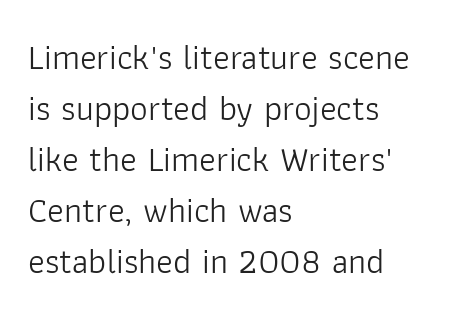
The image shows 35 px light sans-serif type, upright; set left-aligned, normal line spacing (1.46x), normal letter spacing, not underlined; low stroke contrast and a medium x-height.
